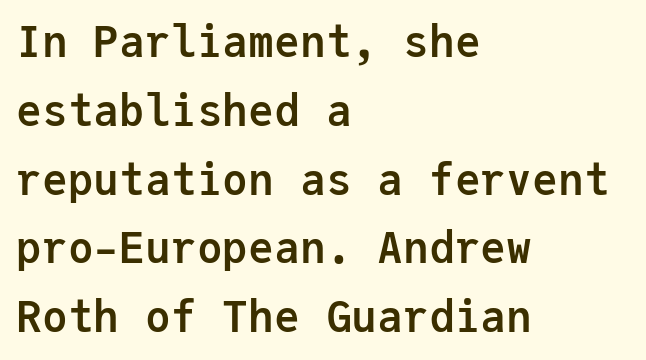
Spacing verdict: monospaced, one width for all characters. There is no visible air inserted between adjacent glyphs. Nope, not italic — everything's standing straight. Horizontal alignment here is leftward, the default for most running prose.
